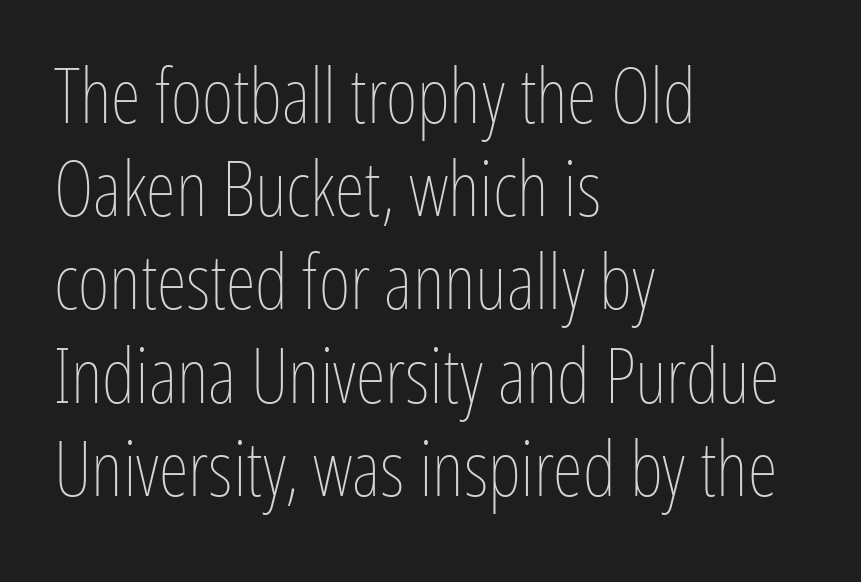
Q: Is the text bold? A: No.
Q: Is the text italic (slanted)? A: No, it is upright.
Q: Is the text underlined? A: No.
Q: How is the paragraph aligned? A: Left-aligned.
Q: Is the spacing between letters normal or unusually wide? A: Normal.
Q: Width (condensed, normal, or wide)? A: Condensed.
Q: Stroke contrast? A: Low.
Q: x-height? A: Medium.
Q: Monospaced? A: No.
